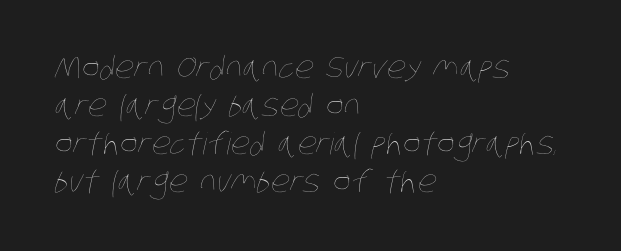
Which margin do the lines hug? The left one — the right edge is uneven. Caption: standard tracking, unaltered. The glyphs are unaccompanied by any horizontal stroke below them. These lines are rendered in a variable-pitch font. A quiet, ordinary-to-light weight characterises the typeface.
